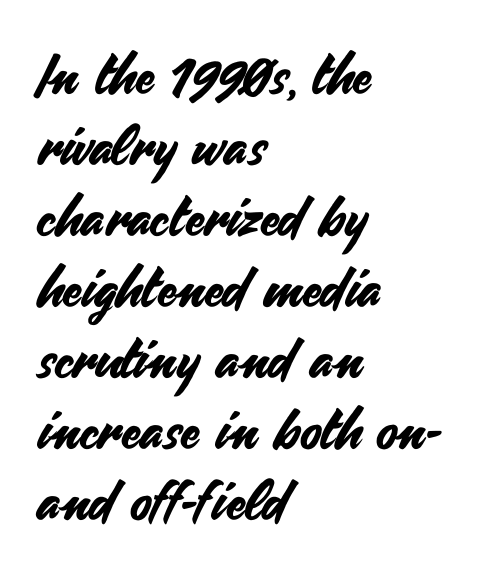
Observe the ordinary spacing: letters are neighbours, not strangers. Each letter keeps its own natural width here, so spacing adapts to shape. Caption: multi-line text, flush left, ragged right. Observe the absence of serifs on each vertical stroke in this sample.
